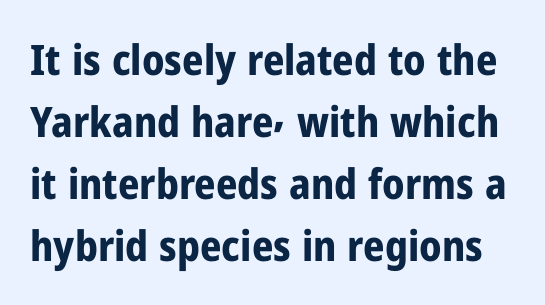
Line spacing here is normal. Bare-footed words on every line. Posture: upright roman. Spacing between characters is what you'd get straight out of the box. In terms of weight, the rendering is a true, heavy bold. You could not count columns in this text — the font is proportionally spaced.
